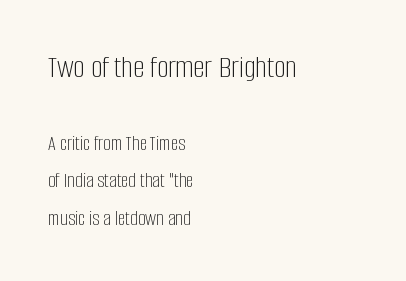
{"serif": "no", "italic": "no", "bold": "no", "weight": "light", "width": "condensed", "stroke_contrast": "low", "x_height": "large", "monospaced": "no", "underline": "no", "align": "left", "line_spacing_ratio": 1.79, "letter_spacing": "normal", "letter_spacing_em": 0.0, "larger_block": "first", "size_ratio": 1.52, "glyph_px": 32}
